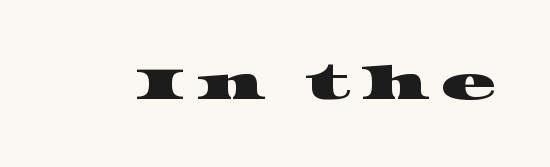
Spacing verdict: proportional, widths tailored to each character. Students, note that the glyphs here are deliberately spaced far apart. Font category for this specimen: serif. Nobody drew a line under any word here.
